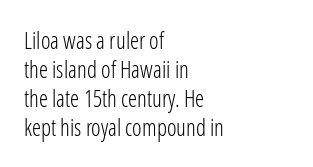
Q: Is the text bold? A: No.
Q: Is the text italic (slanted)? A: No, it is upright.
Q: Is the text underlined? A: No.
Q: How is the paragraph aligned? A: Left-aligned.
Q: Is the spacing between letters normal or unusually wide? A: Normal.
Q: Is the spacing between lines tight, normal or loose? A: Normal.
